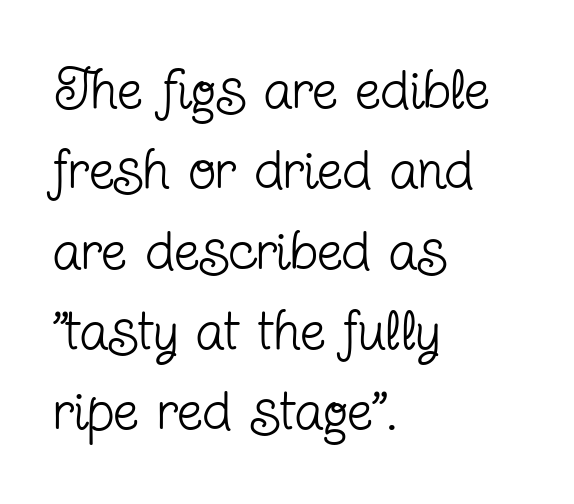
Q: Is the text bold? A: No.
Q: Is the text italic (slanted)? A: No, it is upright.
Q: Is the typeface a serif or a sans-serif typeface? A: Serif.
Q: Is the text underlined? A: No.
Q: How is the paragraph aligned? A: Left-aligned.
Q: Is the spacing between letters normal or unusually wide? A: Normal.
Q: Is the spacing between lines tight, normal or loose? A: Normal.
Q: Width (condensed, normal, or wide)? A: Condensed.
Q: Stroke contrast? A: Low.
Q: x-height? A: Medium.
Q: Monospaced? A: No.
